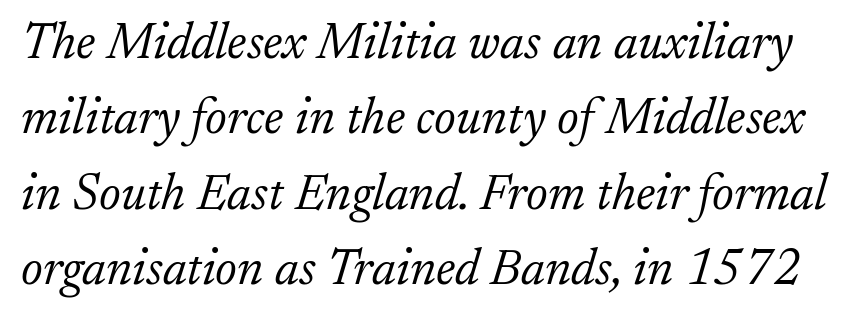
{"serif": "yes", "italic": "yes", "lean": "right", "slant_degrees": 17, "bold": "no", "weight": "light", "width": "normal", "stroke_contrast": "low", "x_height": "small", "monospaced": "no", "underline": "no", "line_spacing": "normal", "line_spacing_ratio": 1.51, "letter_spacing": "normal", "letter_spacing_em": 0.0, "glyph_px": 50}
